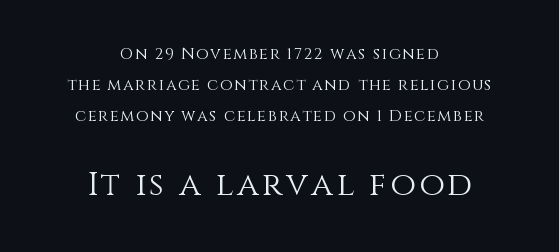
The image shows 33 px light type, upright; set centered, loose line spacing (1.93x), not underlined; the second (bottom) block is 2.06x larger; medium stroke contrast and a large x-height.
